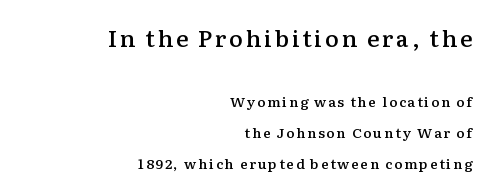
{"italic": "no", "bold": "semi", "underline": "no", "align": "right", "line_spacing": "loose", "line_spacing_ratio": 2.23, "larger_block": "first", "size_ratio": 1.64, "glyph_px": 23}
